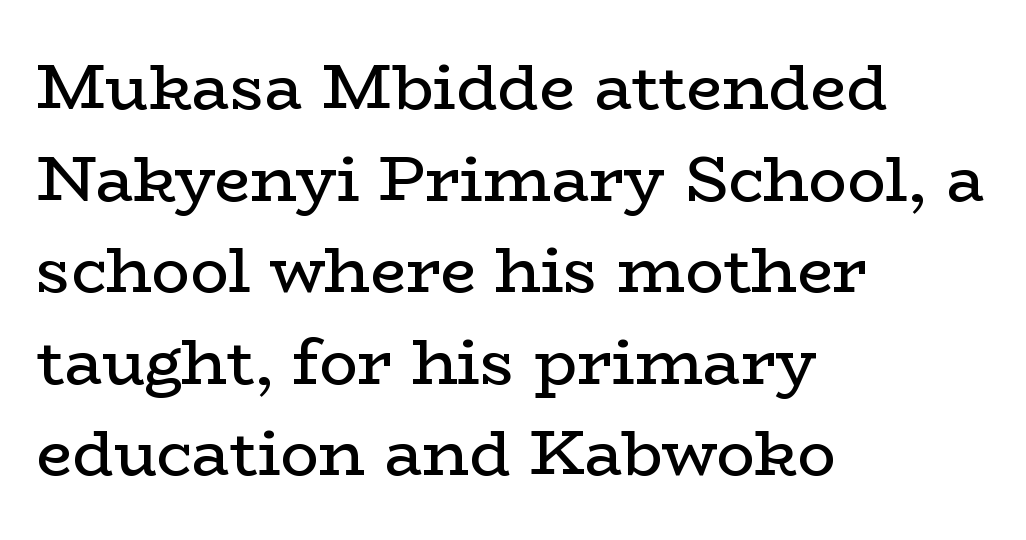
Notice how descenders clear the ascenders below comfortably — that's standard leading. No italicization has been applied; the sample stays upright. Typeset ragged right — the left edge is the straight one. Weight class: somewhere from thin through regular. A typesetter would label this face a serif. Between one letter and the next there's only the usual sliver of space.
